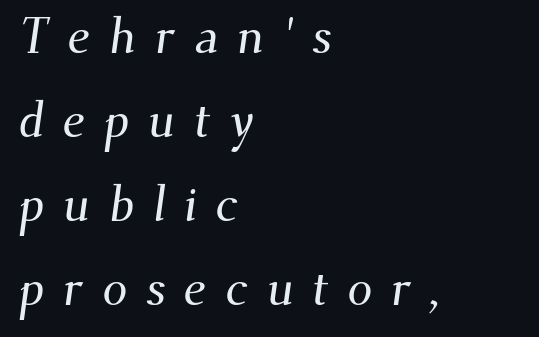
The image shows 50 px serif type; set left-aligned, normal line spacing (1.68x), unusually wide letter spacing (+0.37 em), not underlined; medium stroke contrast and a small x-height.
